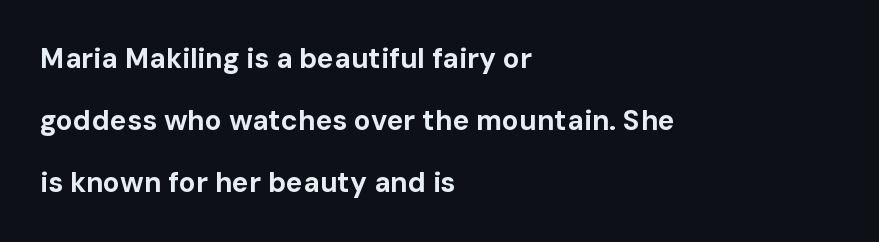
Q: Is the text bold? A: Yes.
Q: Is the text italic (slanted)? A: No, it is upright.
Q: Is the typeface a serif or a sans-serif typeface? A: Sans-serif.
Q: Is the text underlined? A: No.
Q: How is the paragraph aligned? A: Left-aligned.
Q: Is the spacing between letters normal or unusually wide? A: Normal.
Q: Is the spacing between lines tight, normal or loose? A: Loose.
Q: Width (condensed, normal, or wide)? A: Normal.
Q: Stroke contrast? A: Low.
Q: x-height? A: Medium.
Q: Monospaced? A: No.
